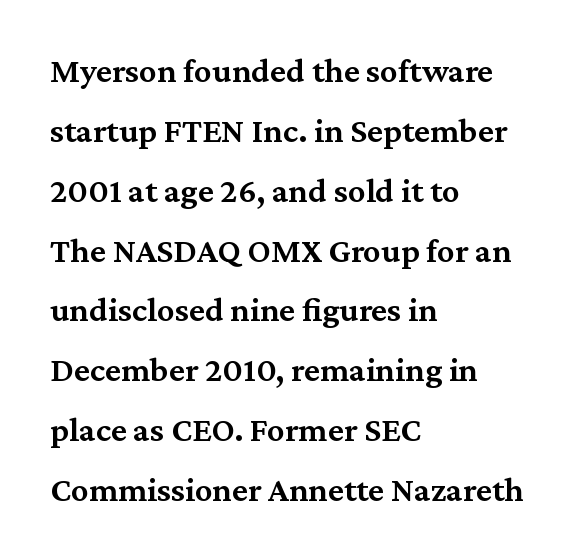
The image shows 35 px semibold serif type, upright; set left-aligned, line spacing 1.71x, normal letter spacing, not underlined; medium stroke contrast and a medium x-height.
